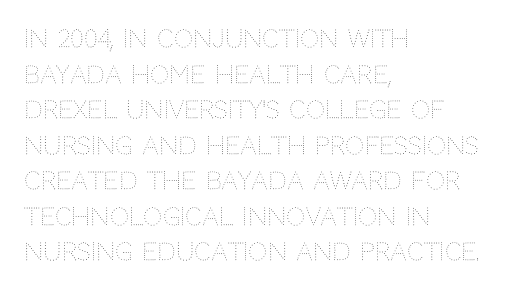
The image shows 24 px text type, upright; set left-aligned, normal line spacing (1.48x), normal letter spacing, not underlined.
